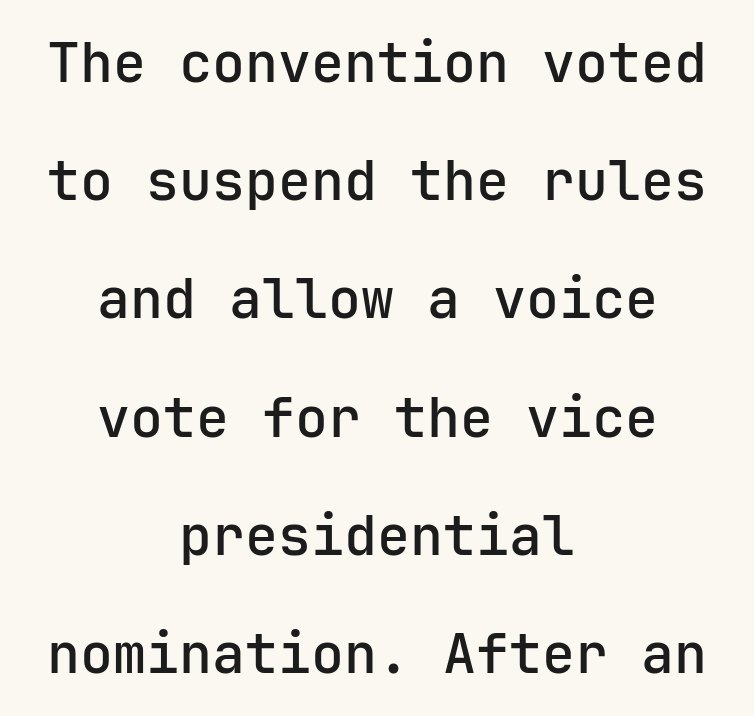
The image shows 55 px semibold sans-serif type, upright; set centered, loose line spacing (2.15x), normal letter spacing, not underlined; low stroke contrast and a medium x-height.
